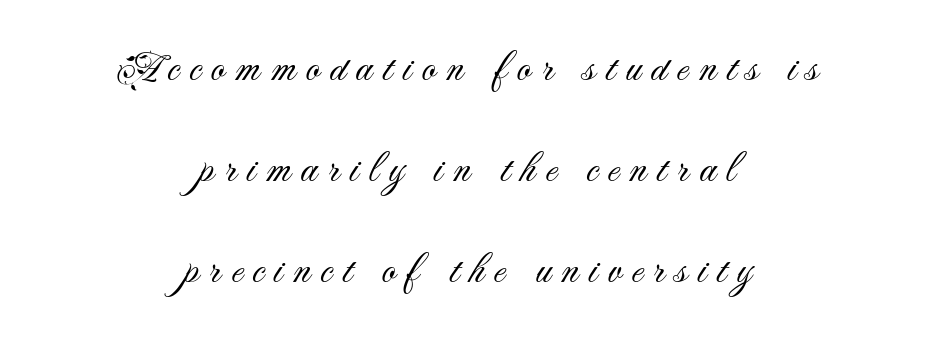
The lines in this sample share a center point and differ in where they start and stop. This rendering widens character spacing well past its baseline value. Think of a printed novel: that variable character pitch is what you see here. This block would shrink considerably if given ordinary leading; it's expanded now. The space beneath each line is pristine and unruled.
